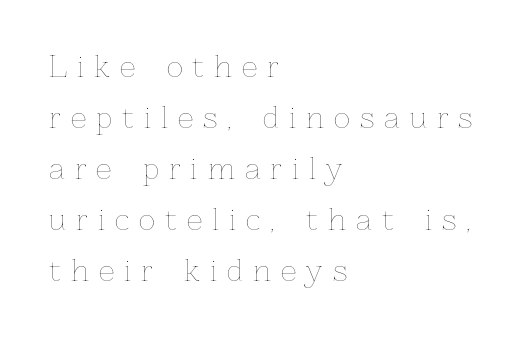
The passage shown is not underscored anywhere. Character widths vary here, with narrow letters taking less room than wide ones. The letters look calm and open, with moderate or lighter stems. The ragged edge is on the right, which tells us the setting is flush left.
